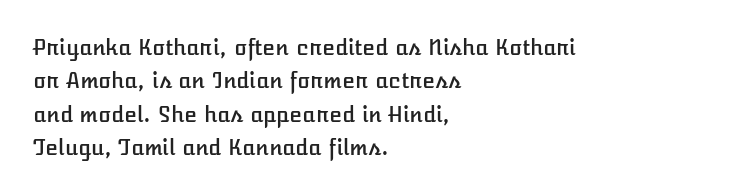
Nobody drew a line under any word here. A student would call this left alignment; a typographer would say flush left, rag right. Rendered with straight, roman letterforms. In terms of leading, this rendering sits right in the middle. Characters follow at the spacing the type designer built in.
